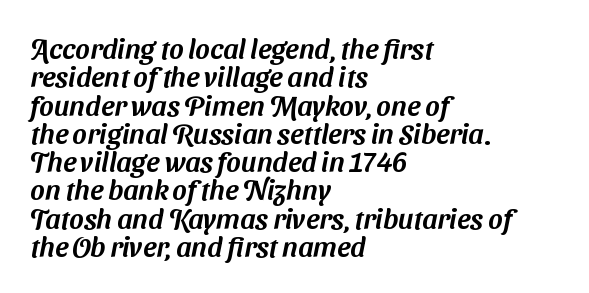
Descenders hang freely into open space. Here the designer chose a conventional face with non-uniform glyph widths. Examine the stroke ends and you'll find no serifs. Short note: letters normally spaced. The block of text is dense from top to bottom, with scant space between rows. Short and long lines alike share a common starting point at left.
